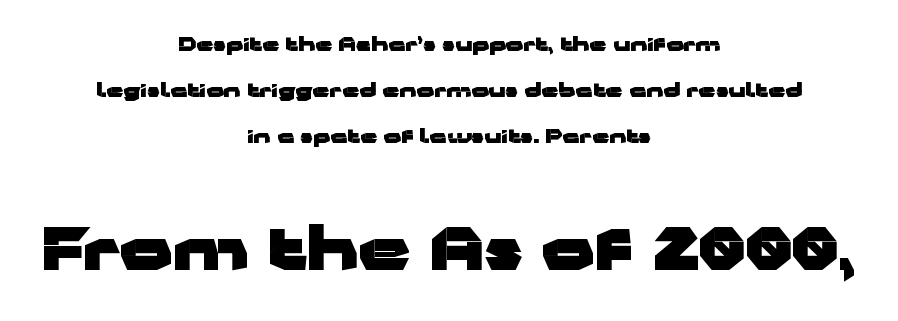
The image shows 58 px heavy, wide sans-serif type, upright; set centered, loose line spacing (2.41x), normal letter spacing, not underlined; the second (bottom) block is 3.05x larger; low stroke contrast and a medium x-height.
